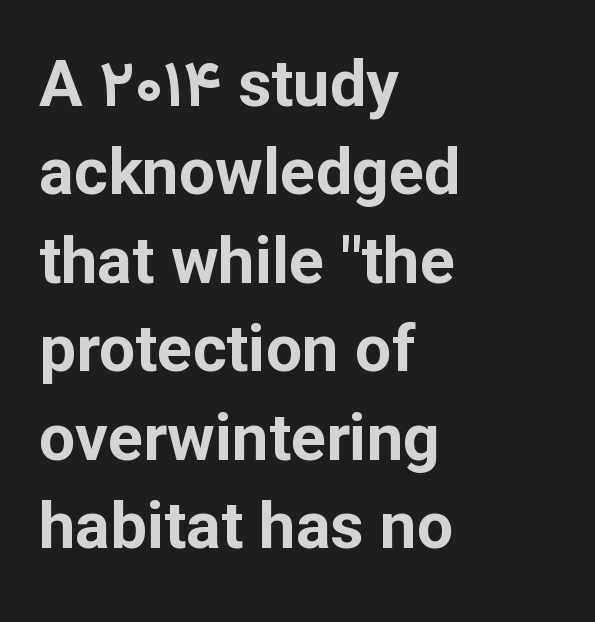
The image shows 65 px bold sans-serif type, upright; set left-aligned, normal line spacing (1.36x), normal letter spacing, not underlined; low stroke contrast and a medium x-height.
